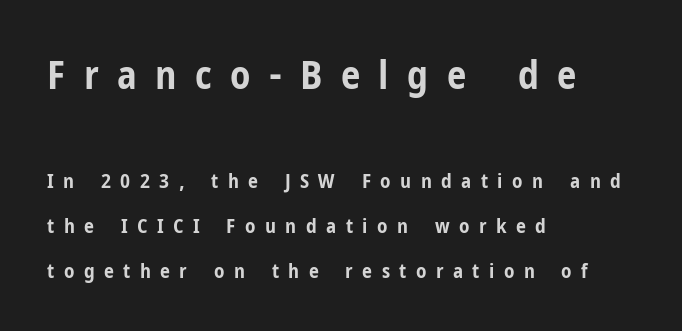
Serifs: no, the terminals of the letterforms are clean. Compared with typical paragraphs, the rows here are farther apart. Quick note: underline off. Someone cranked the tracking dial way up on this one. This is roman type, the default non-slanted kind. Visually the block forms a straight wall on the left and a jagged coastline on the right.
